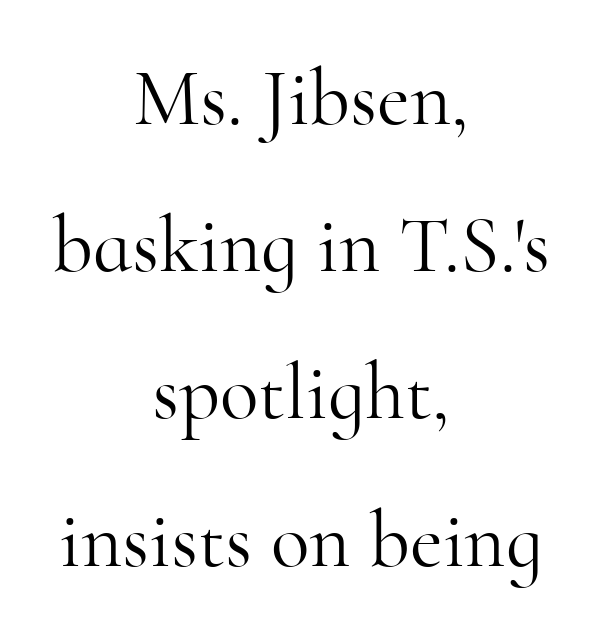
The image shows 80 px light serif type, upright; set centered, line spacing 1.84x, normal letter spacing, not underlined; high stroke contrast and a small x-height.
